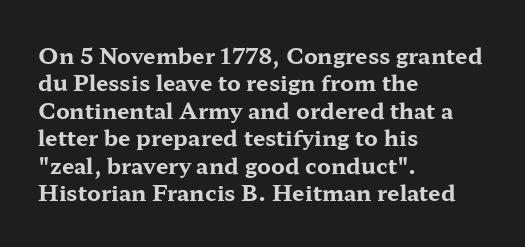
{"italic": "no", "bold": "yes", "underline": "no", "align": "left", "line_spacing": "normal", "line_spacing_ratio": 1.25, "letter_spacing": "normal", "letter_spacing_em": 0.0, "glyph_px": 22}
